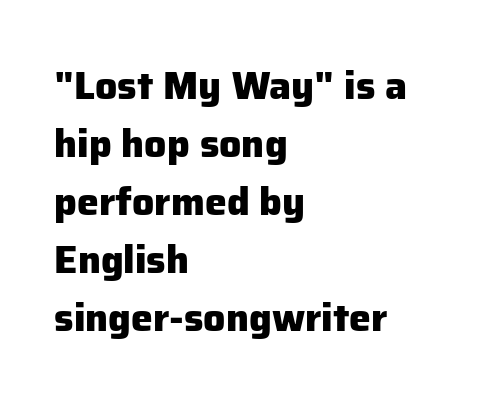
The image shows 39 px heavy sans-serif type, upright; set left-aligned, normal line spacing (1.49x), normal letter spacing, not underlined; low stroke contrast and a medium x-height.
